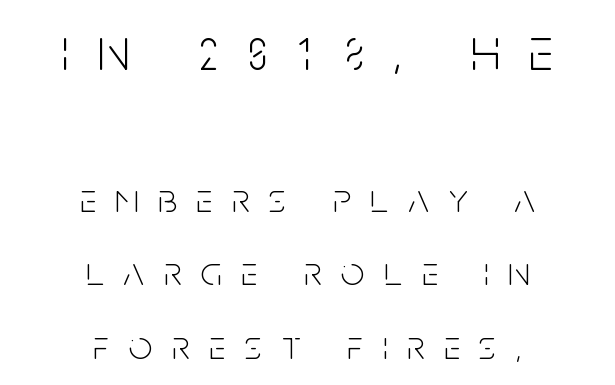
A typesetter would label this face a sans. These lines were composed using upright roman letters. The rendering uses natural spacing where letterforms have individual widths. The line texture is sparse and dotted thanks to wide tracking. The strip under each line holds only bare page. Weight: regular or lighter.
